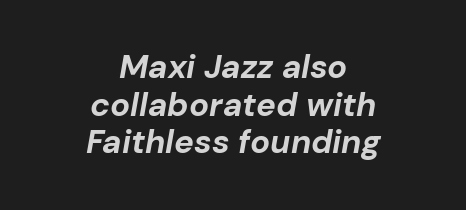
Q: Is the text bold? A: Yes.
Q: Is the text italic (slanted)? A: Yes, it leans right by about 10 degrees.
Q: Is the text underlined? A: No.
Q: How is the paragraph aligned? A: Centered.
Q: Is the spacing between letters normal or unusually wide? A: Normal.
Q: Is the spacing between lines tight, normal or loose? A: Tight.
Q: Width (condensed, normal, or wide)? A: Normal.
Q: Stroke contrast? A: Low.
Q: x-height? A: Medium.
Q: Monospaced? A: No.
